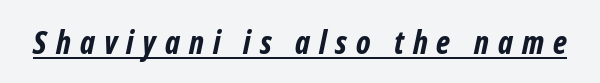
Looks like regular typesetting: each glyph gets only the width it needs. Descenders here cross a horizontal rule under the line. The designer went with a sans here, leaving each stem footless. Words appear elongated and porous because spacing is wide. The typesetting leans heavy: a genuine bold.
